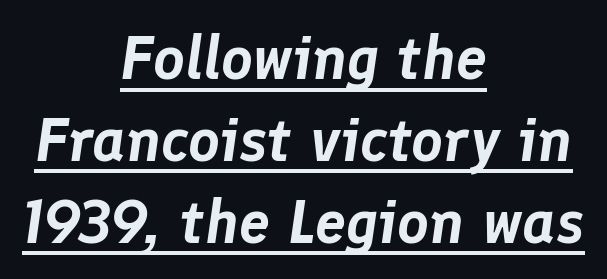
A typesetter would call this leading conventional body-copy spacing. Both edges are ragged and mirror each other, which tells us the setting is centered. Does the lettering tilt? It does — this is italic. Somebody hit Ctrl+U on this one — the words are underlined. The passage shown is typed in a proportional face where columns would drift. Here the glyphs are tracked normally, forming tight word shapes.
